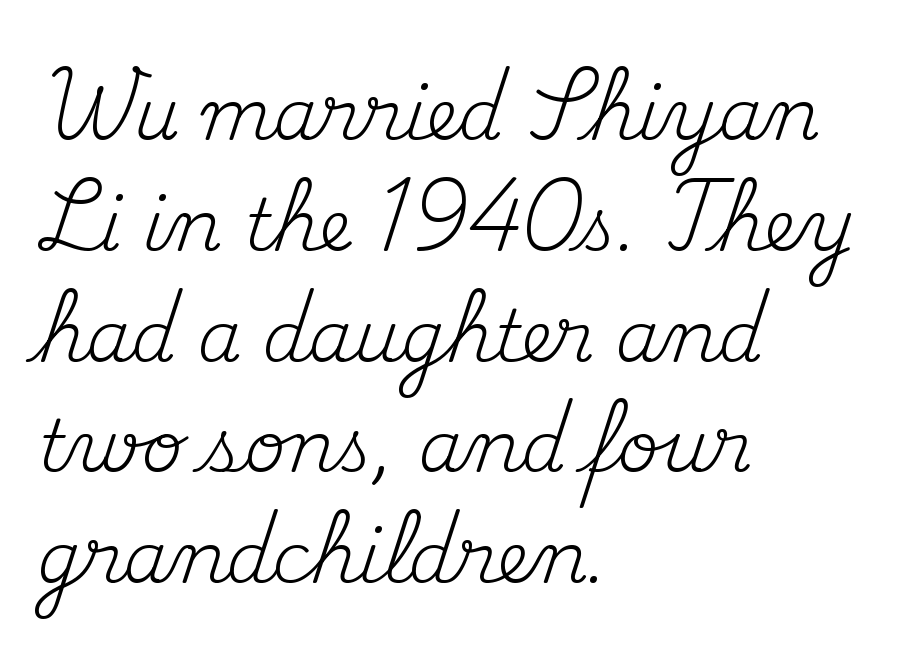
Unmarked baselines from the first word to the last. Students, note that the glyphs here touch the page at normal intervals. Character widths vary here, with narrow letters taking less room than wide ones. The space between consecutive lines is moderate.
